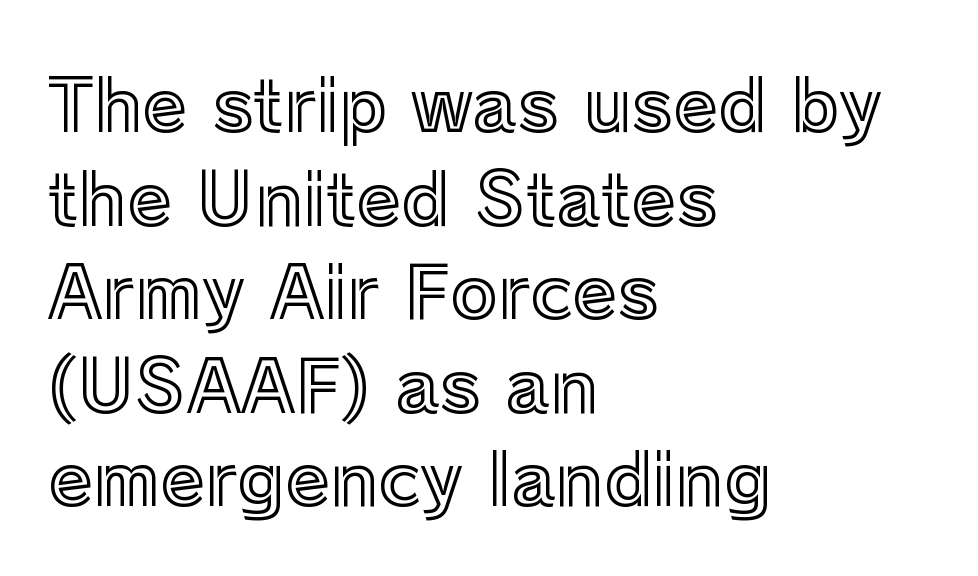
The image shows 72 px text type, upright; set left-aligned, normal line spacing (1.3x), normal letter spacing, not underlined; a medium x-height.
